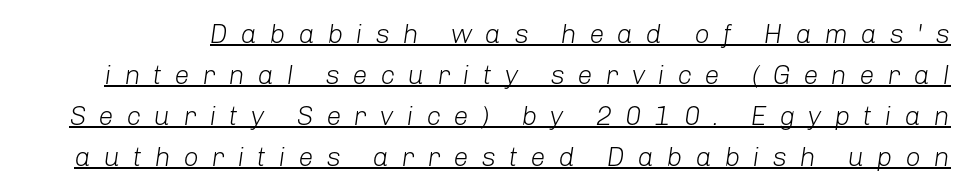
Q: Is the text bold? A: No.
Q: Is the text italic (slanted)? A: Yes, it leans right by about 8 degrees.
Q: Is the text underlined? A: Yes.
Q: Is the spacing between letters normal or unusually wide? A: Unusually wide.
Q: Is the spacing between lines tight, normal or loose? A: Normal.
